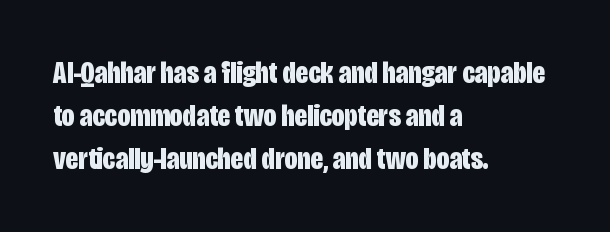
Each letter keeps its own natural width here, so spacing adapts to shape. Glance below the letters and you will spot only blank space. No feet cap the strokes, marking this as sans-serif type. Every letter is thick-stroked: bold, no question. Horizontally, the lines are justified to the leading edge only. The line-height multiplier appears to be the usual default.
